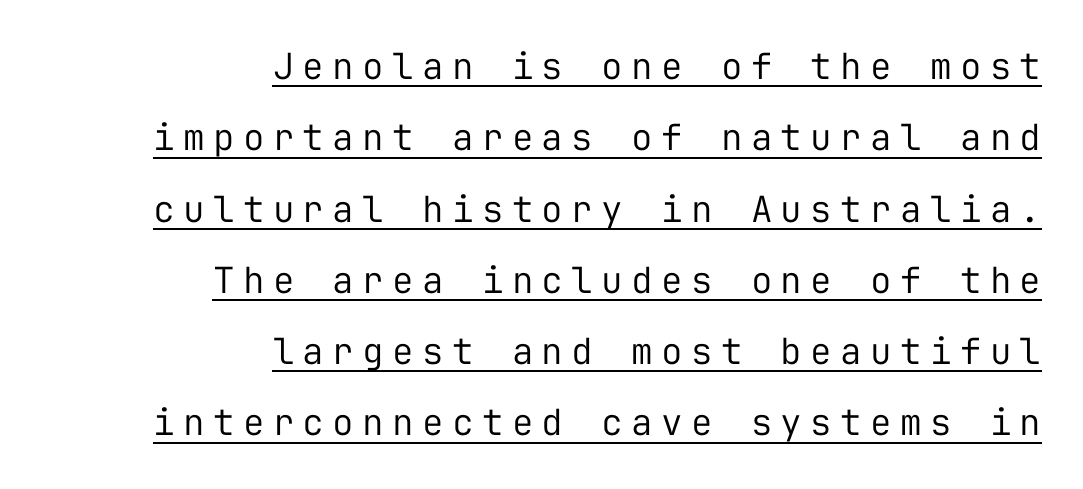
The image shows 36 px regular-weight sans-serif type, upright, monospaced; set right-aligned, loose line spacing (1.98x), unusually wide letter spacing (+0.23 em), underlined; low stroke contrast and a medium x-height.
